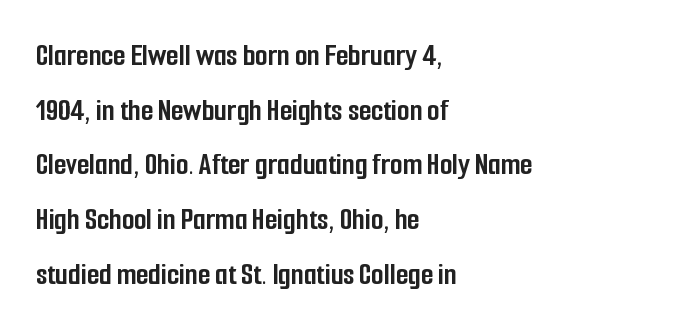
The image shows 32 px semibold, condensed sans-serif type, upright; set left-aligned, line spacing 1.71x, normal letter spacing, not underlined; low stroke contrast and a medium x-height.
